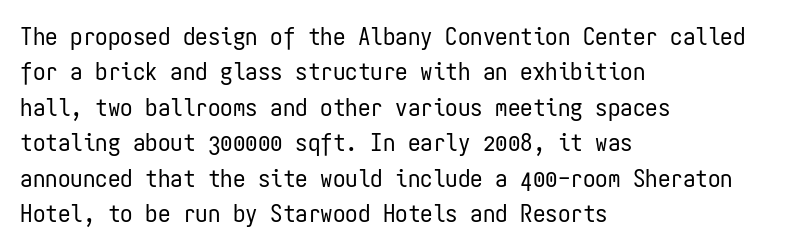
{"italic": "no", "bold": "no", "underline": "no", "align": "left", "line_spacing": "normal", "line_spacing_ratio": 1.42, "letter_spacing": "normal", "letter_spacing_em": 0.0, "glyph_px": 25}
